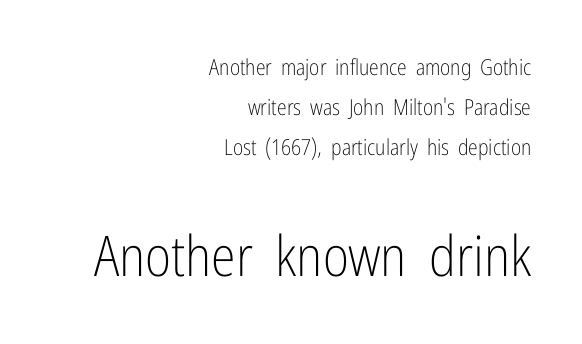
These glyphs show unthickened strokes, regular width or finer. These lines were composed using upright roman letters. The following chunk of copy outweighs the initial chunk in type size. Has an underline been added? It has not.
